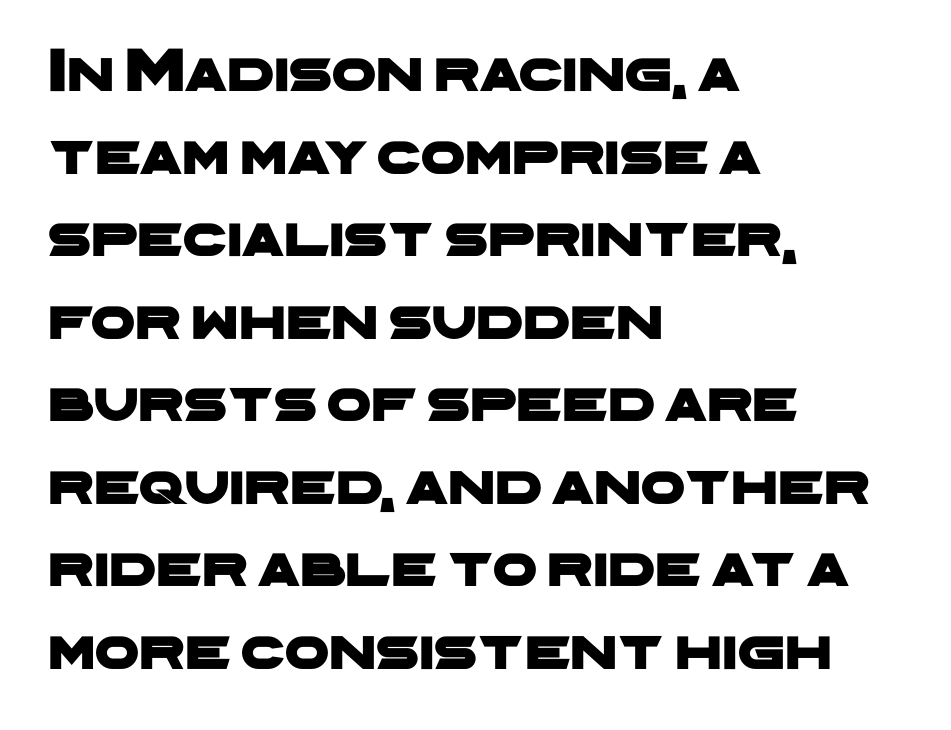
Underlining? Definitely not there. Vertical spacing — default. Nothing sits at the stroke ends, so this counts as sans-serif. A classic flush-left, rag-right setting is used for this passage. The passage shown has conventional tracking throughout. A typesetter would call this proportional, since set widths differ per character.
